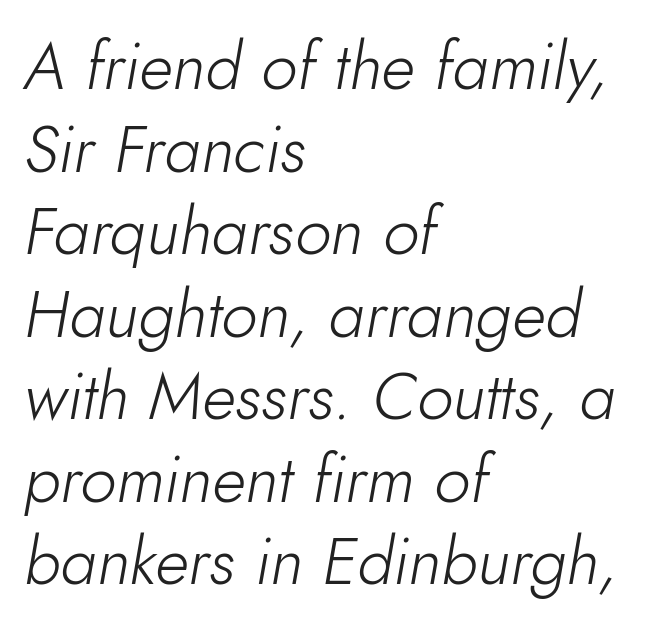
Note the varied advance widths — an 'i' is clearly narrower than an 'm'. The glyphs look as if they've been sheared to an angle. This reads as an unemphasized weight, regular at the heaviest. Notice how the passage keeps a crisp vertical edge on the left only.
